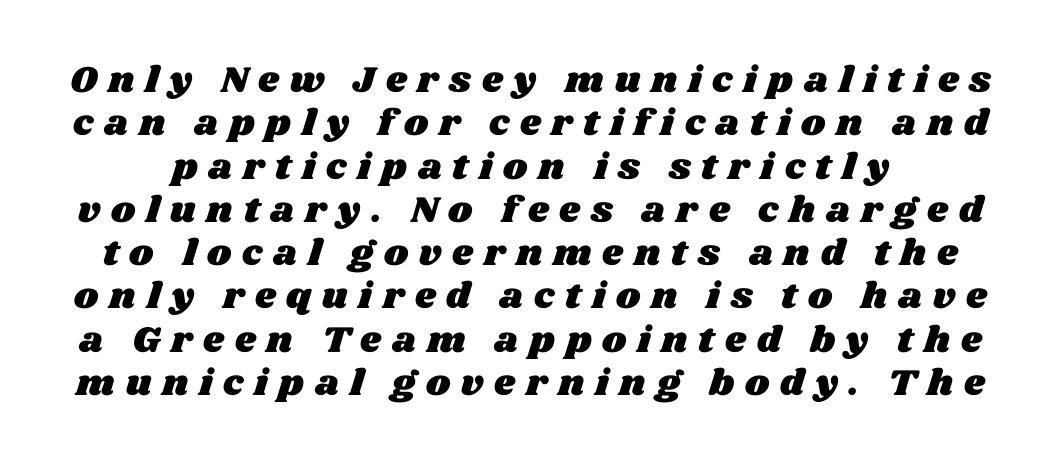
The baseline area is clear. The type is letterspaced generously, with wide tracking. Character widths vary here, with narrow letters taking less room than wide ones.
